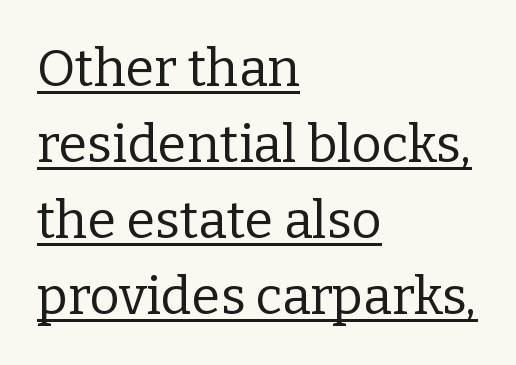
Q: Is the text bold? A: No.
Q: Is the text italic (slanted)? A: No, it is upright.
Q: Is the typeface a serif or a sans-serif typeface? A: Serif.
Q: Is the text underlined? A: Yes.
Q: How is the paragraph aligned? A: Left-aligned.
Q: Is the spacing between letters normal or unusually wide? A: Normal.
Q: Is the spacing between lines tight, normal or loose? A: Normal.
Q: Width (condensed, normal, or wide)? A: Normal.
Q: Stroke contrast? A: Low.
Q: x-height? A: Medium.
Q: Monospaced? A: No.
